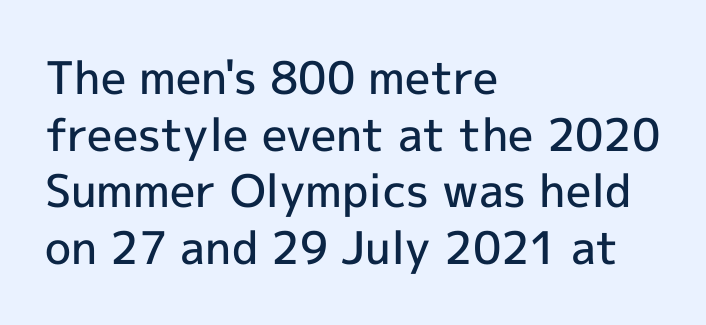
The image shows 45 px semibold sans-serif type, upright; set left-aligned, normal line spacing (1.26x), normal letter spacing, not underlined; a medium x-height.
